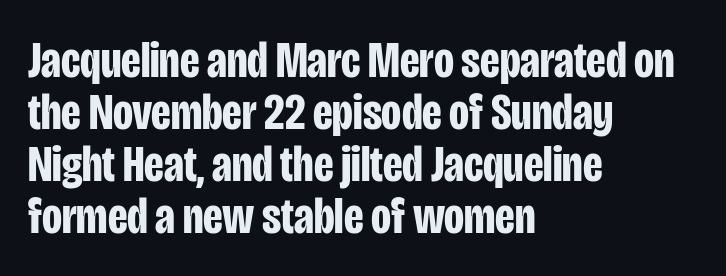
{"serif": "no", "italic": "no", "bold": "yes", "weight": "bold", "width": "condensed", "stroke_contrast": "low", "x_height": "large", "monospaced": "no", "underline": "no", "align": "left", "line_spacing": "tight", "line_spacing_ratio": 1.0, "letter_spacing": "normal", "letter_spacing_em": 0.0, "glyph_px": 52}
